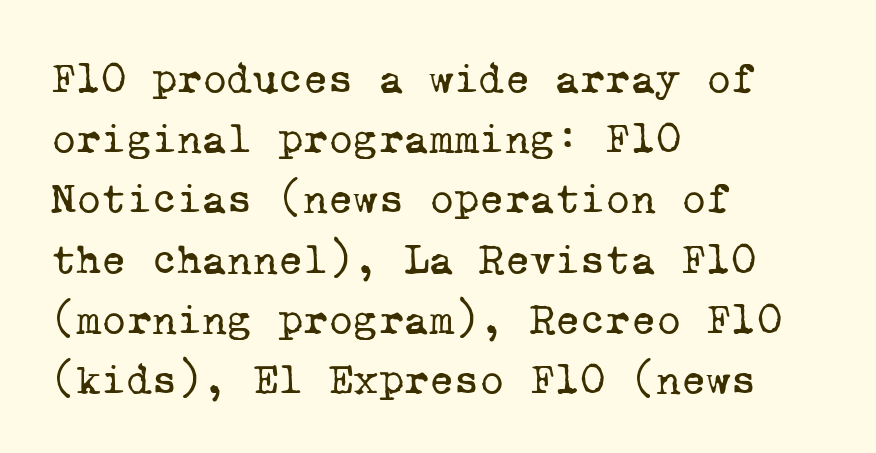
{"serif": "yes", "bold": "no", "weight": "regular", "width": "normal", "stroke_contrast": "low", "x_height": "medium", "monospaced": "yes", "underline": "no", "align": "left", "line_spacing": "normal", "line_spacing_ratio": 1.4, "letter_spacing": "normal", "letter_spacing_em": 0.0, "glyph_px": 43}
